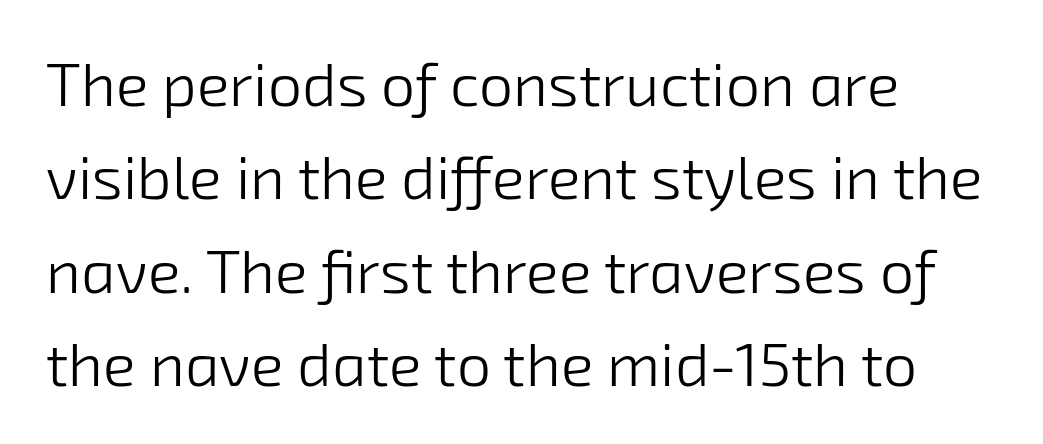
Q: Is the text bold? A: No.
Q: Is the typeface a serif or a sans-serif typeface? A: Sans-serif.
Q: Is the text underlined? A: No.
Q: How is the paragraph aligned? A: Left-aligned.
Q: Is the spacing between letters normal or unusually wide? A: Normal.
Q: Is the spacing between lines tight, normal or loose? A: Normal.
Q: Width (condensed, normal, or wide)? A: Normal.
Q: Stroke contrast? A: Low.
Q: x-height? A: Medium.
Q: Monospaced? A: No.
